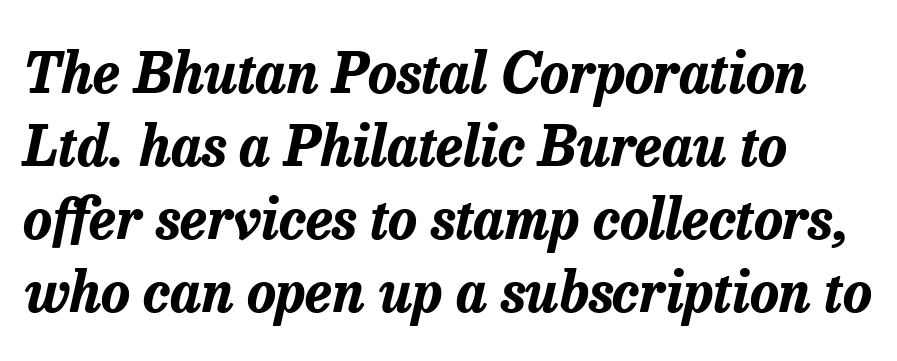
The image shows 55 px bold type, italic (leaning right); set normal line spacing (1.33x), normal letter spacing, not underlined; low stroke contrast and a medium x-height.
